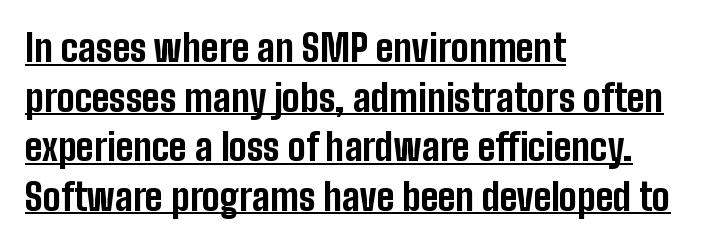
{"serif": "no", "italic": "no", "bold": "yes", "weight": "bold", "width": "condensed", "stroke_contrast": "low", "x_height": "medium", "monospaced": "no", "underline": "yes", "align": "left", "line_spacing": "normal", "line_spacing_ratio": 1.34, "letter_spacing": "normal", "letter_spacing_em": 0.0, "glyph_px": 37}
